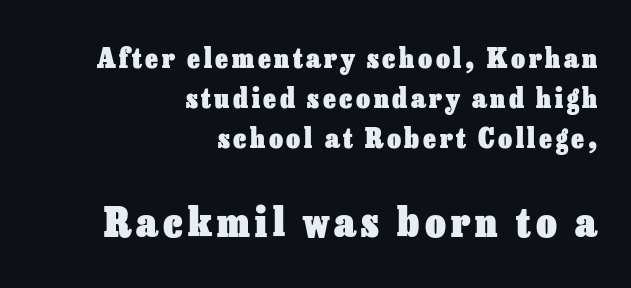
Q: Is the text bold? A: Yes.
Q: Is the text italic (slanted)? A: No, it is upright.
Q: Is the text underlined? A: No.
Q: How is the paragraph aligned? A: Right-aligned.
Q: Is the spacing between lines tight, normal or loose? A: Normal.
Q: Which block of text is set in a larger size, the first (top) or the second (bottom)? A: The second (bottom) one.
Q: Width (condensed, normal, or wide)? A: Normal.
Q: Stroke contrast? A: Low.
Q: x-height? A: Medium.
Q: Monospaced? A: No.
